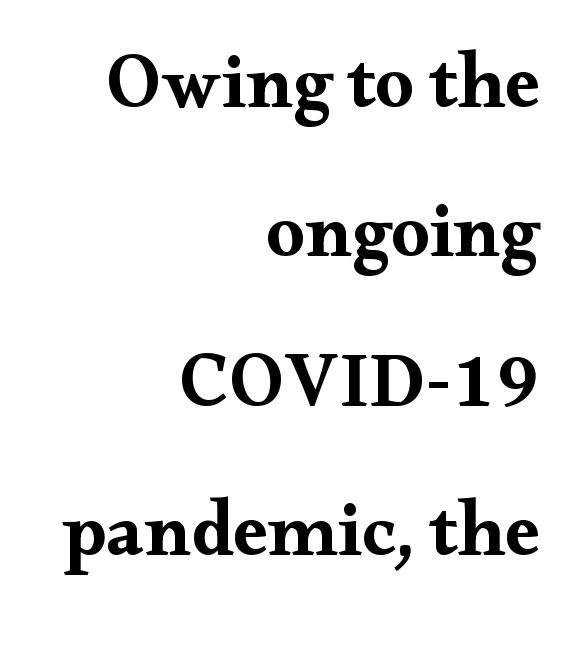
The image shows 77 px bold, wide serif type, upright; set right-aligned, loose line spacing (1.94x), normal letter spacing, not underlined; medium stroke contrast and a small x-height.
